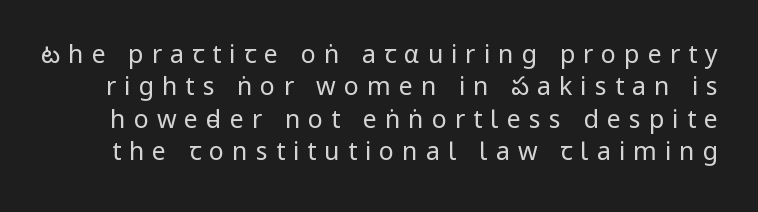
{"italic": "no", "bold": "no", "underline": "no", "line_spacing": "normal", "line_spacing_ratio": 1.3, "letter_spacing": "wide", "letter_spacing_em": 0.32, "glyph_px": 25}
